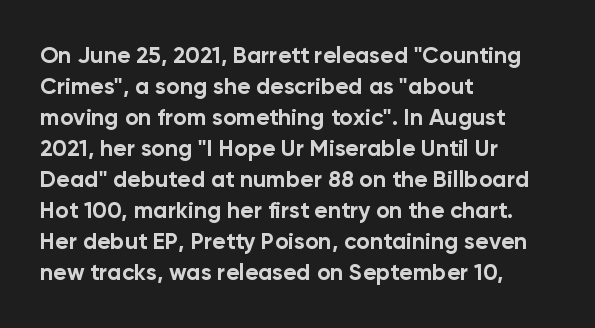
The image shows 23 px bold type, upright; set left-aligned, normal line spacing (1.35x), normal letter spacing, not underlined.
